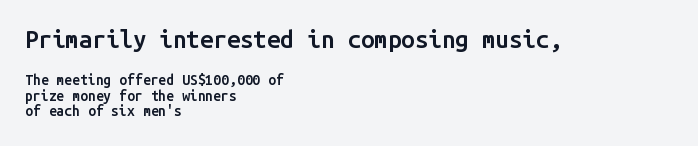
It's the straight-up-and-down kind of type. The ragged edge is on the right, which tells us the setting is flush left. Stroke thickness is moderately raised; the sample reads as semibold. The designer dialed line spacing down below the default.
